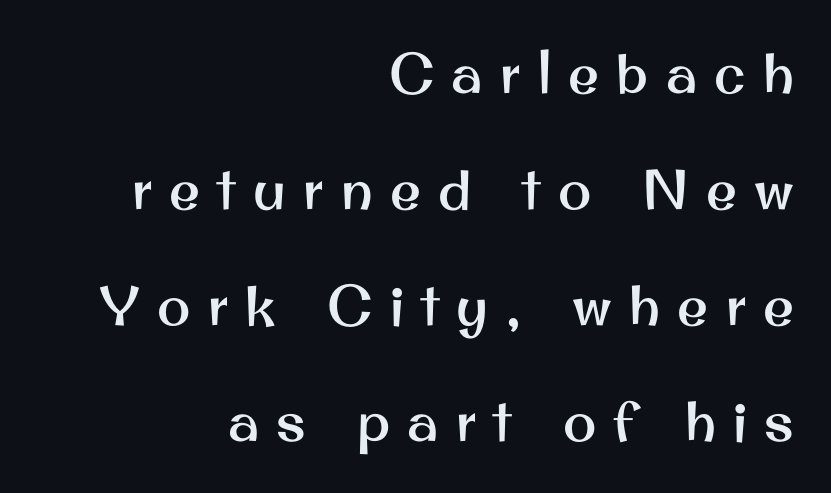
The image shows 56 px sans-serif type, upright; set right-aligned, loose line spacing (2.07x), unusually wide letter spacing (+0.31 em), not underlined; medium stroke contrast and a small x-height.
